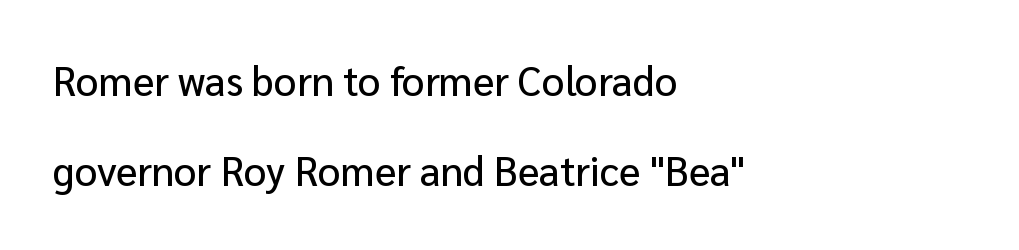
Q: Is the text italic (slanted)? A: No, it is upright.
Q: Is the typeface a serif or a sans-serif typeface? A: Sans-serif.
Q: Is the text underlined? A: No.
Q: How is the paragraph aligned? A: Left-aligned.
Q: Is the spacing between letters normal or unusually wide? A: Normal.
Q: Is the spacing between lines tight, normal or loose? A: Loose.
Q: Width (condensed, normal, or wide)? A: Normal.
Q: Stroke contrast? A: Low.
Q: x-height? A: Medium.
Q: Monospaced? A: No.
